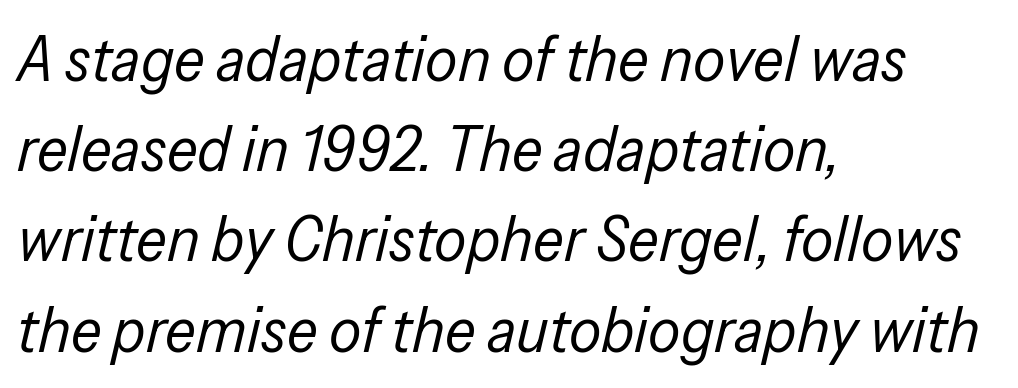
How would I describe the line gaps? Plain and ordinary. The paragraph shown leans on its left margin. The passage shown is typed in a proportional face where columns would drift. No heavy texture on the line: the type isn't bold.
